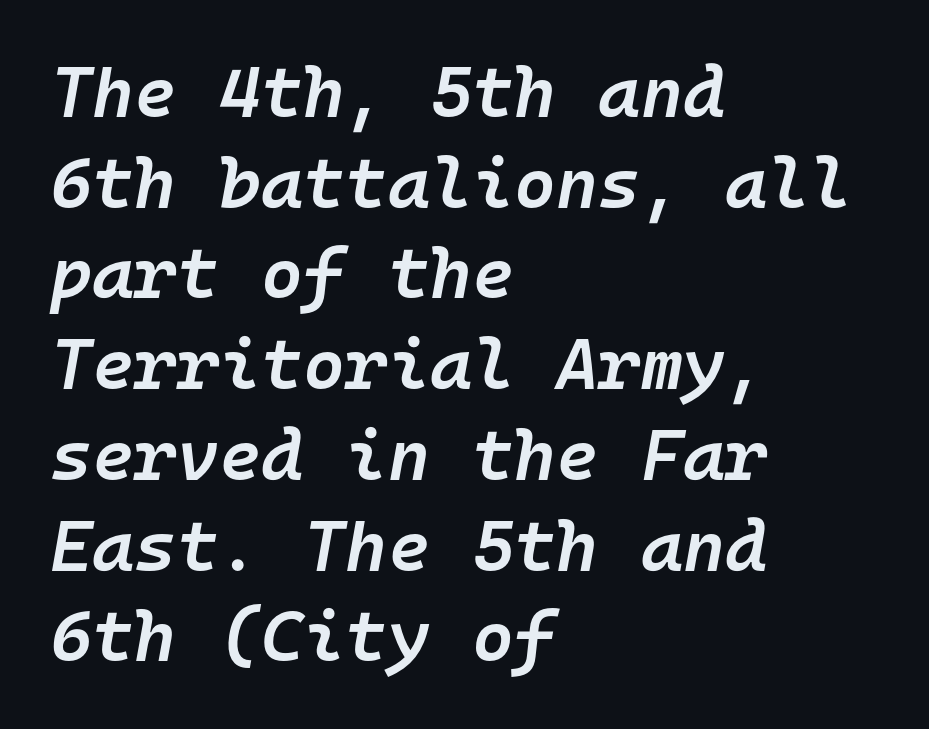
The image shows 72 px semibold type, italic (leaning right), monospaced; set left-aligned, normal line spacing (1.26x), normal letter spacing, not underlined; low stroke contrast and a medium x-height.
